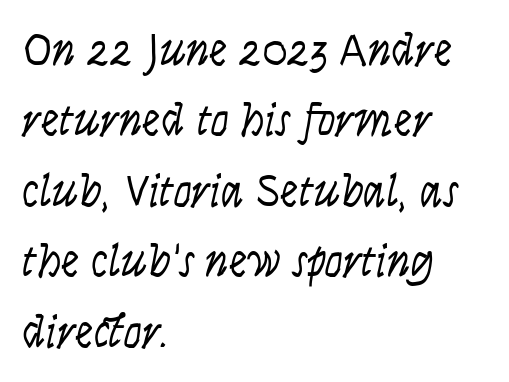
Line beginnings align vertically; line endings do not. This rendering employs a face without finishing strokes, i.e., a sans-serif. Character widths vary here, with narrow letters taking less room than wide ones. Evenly set lines give the paragraph a standard silhouette.
